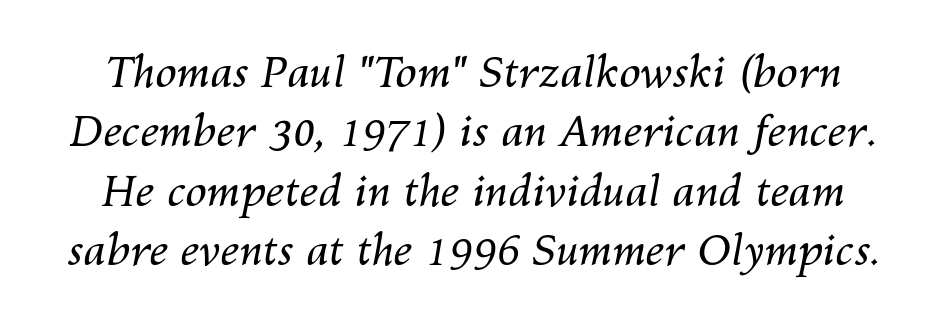
The image shows 43 px regular-weight type, italic (leaning right); set normal line spacing (1.38x), normal letter spacing, not underlined; medium stroke contrast and a medium x-height.
